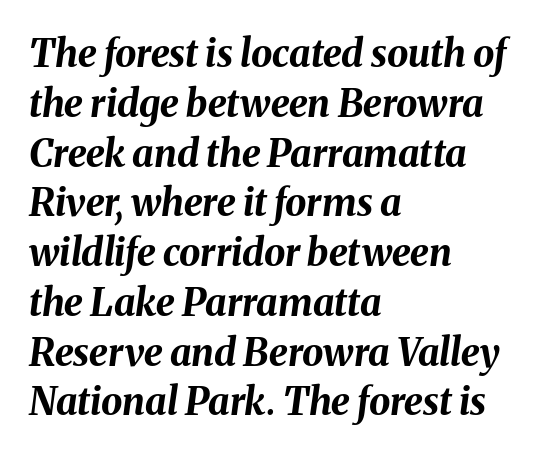
Q: Is the text bold? A: Yes.
Q: Is the text italic (slanted)? A: Yes, it leans right by about 8 degrees.
Q: Is the text underlined? A: No.
Q: How is the paragraph aligned? A: Left-aligned.
Q: Is the spacing between letters normal or unusually wide? A: Normal.
Q: Is the spacing between lines tight, normal or loose? A: Normal.
Q: Width (condensed, normal, or wide)? A: Normal.
Q: Stroke contrast? A: Medium.
Q: x-height? A: Medium.
Q: Monospaced? A: No.
